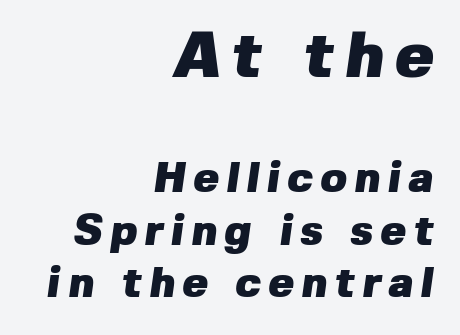
Large over small — that's the arrangement of the two blocks here. In terms of weight, the rendering is a true, heavy bold. Observe the absence of serifs on each vertical stroke in this sample. Horizontal alignment here is rightward, an uncommon choice for prose. The rendering uses natural spacing where letterforms have individual widths. Lines of text with bare space underneath.
